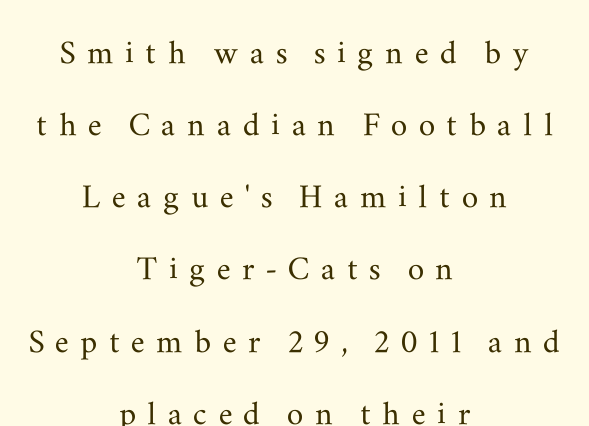
The image shows 41 px wide serif type, upright; set centered, line spacing 1.76x, unusually wide letter spacing (+0.28 em), not underlined; medium stroke contrast and a small x-height.
